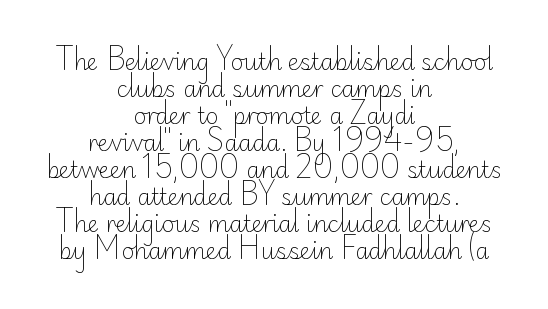
Q: Is the text bold? A: No.
Q: Is the text italic (slanted)? A: No, it is upright.
Q: Is the text underlined? A: No.
Q: How is the paragraph aligned? A: Centered.
Q: Is the spacing between letters normal or unusually wide? A: Normal.
